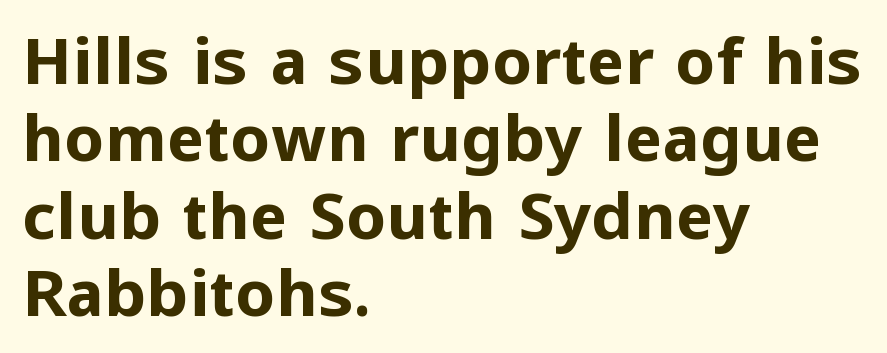
The image shows 64 px bold sans-serif type, upright; set left-aligned, line spacing 1.21x, normal letter spacing, not underlined; low stroke contrast and a medium x-height.
